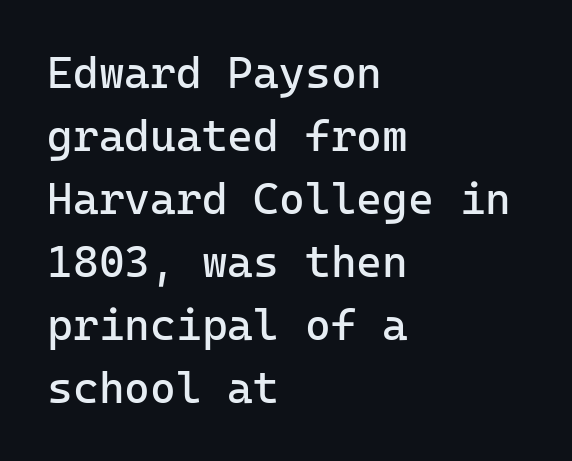
The face used here is monospaced, like something from a code editor. Note: no serifs on the glyphs. There is no visible air inserted between adjacent glyphs. Each stroke keeps to a modest, everyday thickness or less. Bare-footed words on every line.
